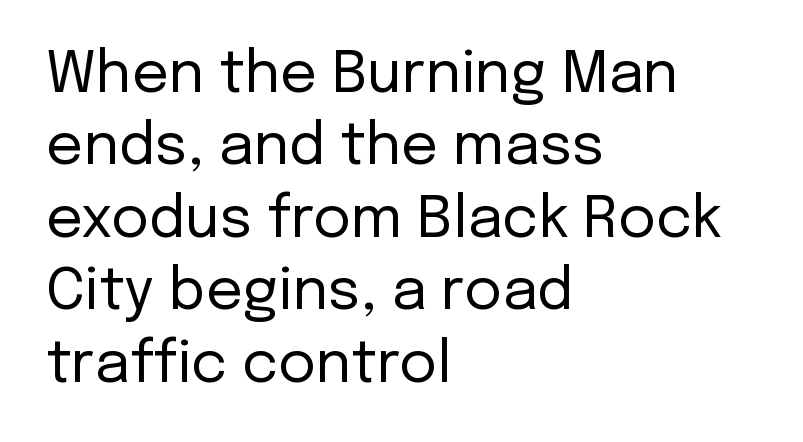
Is this a sans? Yes — the strokes have no serifs. Do the letters lean? They stand straight. Standard letterfit; no display-style spreading of the glyphs. Think of a printed novel: that variable character pitch is what you see here. The lines are quadded left.
